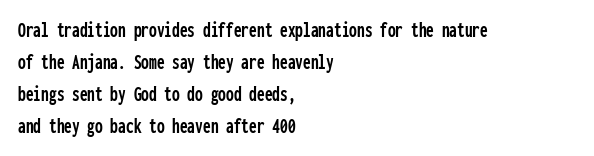
{"italic": "no", "underline": "no", "align": "left", "line_spacing": "normal", "line_spacing_ratio": 1.45, "letter_spacing": "normal", "letter_spacing_em": 0.0, "glyph_px": 22}
